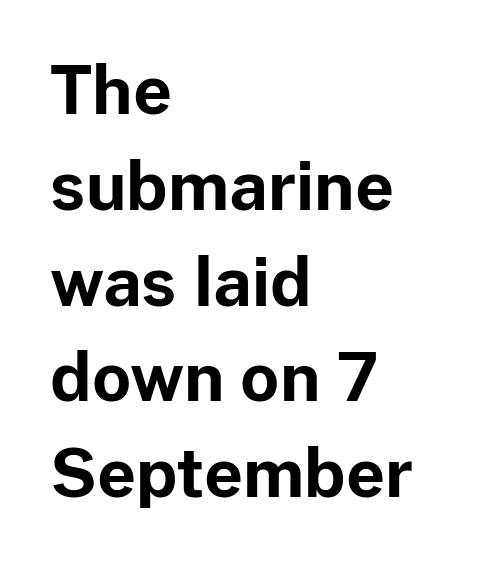
The image shows 67 px bold sans-serif type, upright; set left-aligned, normal line spacing (1.43x), normal letter spacing, not underlined; low stroke contrast and a medium x-height.
